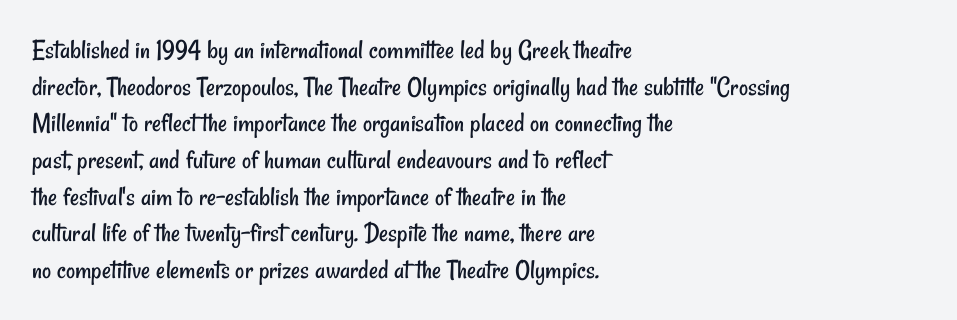
The image shows 28 px regular-weight, condensed sans-serif type; set left-aligned, normal line spacing (1.31x), normal letter spacing, not underlined; low stroke contrast and a small x-height.
